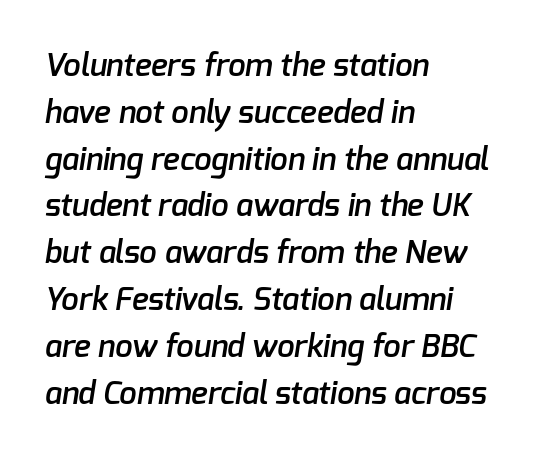
{"serif": "no", "bold": "semi", "weight": "semibold", "width": "normal", "stroke_contrast": "low", "x_height": "medium", "monospaced": "no", "underline": "no", "align": "left", "line_spacing": "normal", "line_spacing_ratio": 1.51, "letter_spacing": "normal", "letter_spacing_em": 0.0, "glyph_px": 31}
